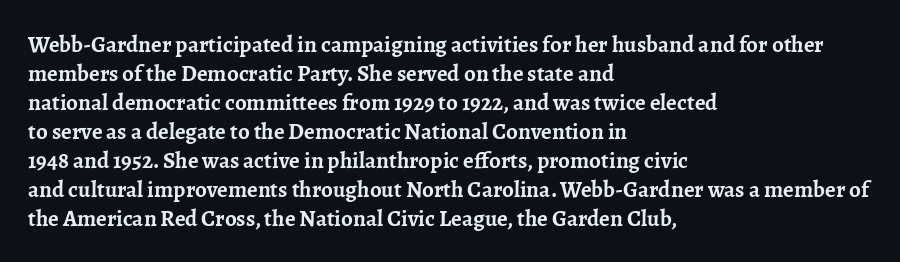
The typography opts for an upright posture over an oblique one. What weight is shown? A full bold with thick strokes. How would I describe the line gaps? Plain and ordinary. Each line starts at the same left margin while the right side varies.
